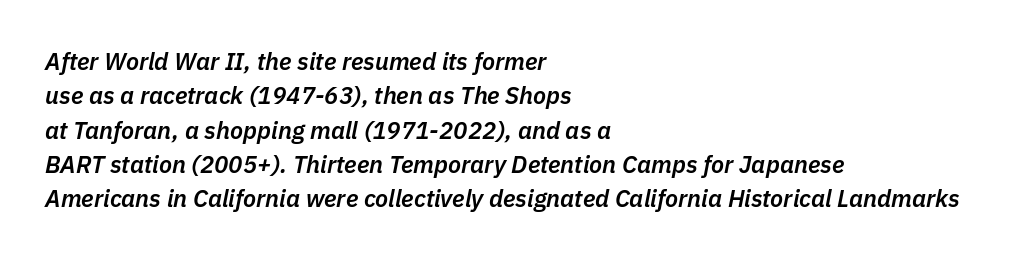
{"italic": "yes", "lean": "right", "slant_degrees": 11, "bold": "semi", "underline": "no", "align": "left", "line_spacing": "normal", "line_spacing_ratio": 1.43, "letter_spacing": "normal", "letter_spacing_em": 0.0, "glyph_px": 24}
